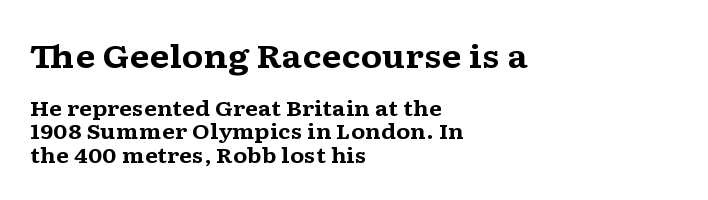
{"serif": "yes", "italic": "no", "bold": "yes", "weight": "bold", "width": "wide", "stroke_contrast": "medium", "x_height": "medium", "monospaced": "no", "underline": "no", "align": "left", "line_spacing": "tight", "line_spacing_ratio": 1.11, "letter_spacing": "normal", "letter_spacing_em": 0.0, "larger_block": "first", "size_ratio": 1.52, "glyph_px": 32}
